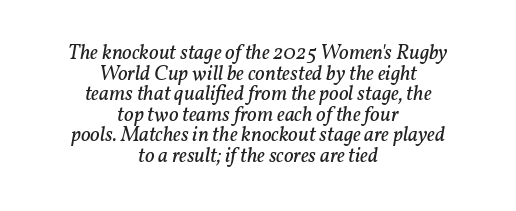
Heft: none added — not bold. In terms of letterspacing, this is plain default setting. The rag falls on both sides of this text block equally. The zone under the glyphs is completely vacant. Horizontal bands of white between lines are thin slivers.
